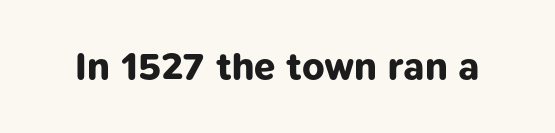
{"serif": "no", "bold": "yes", "weight": "bold", "width": "normal", "stroke_contrast": "low", "x_height": "medium", "monospaced": "no", "underline": "no", "letter_spacing": "normal", "letter_spacing_em": 0.0, "glyph_px": 38}
